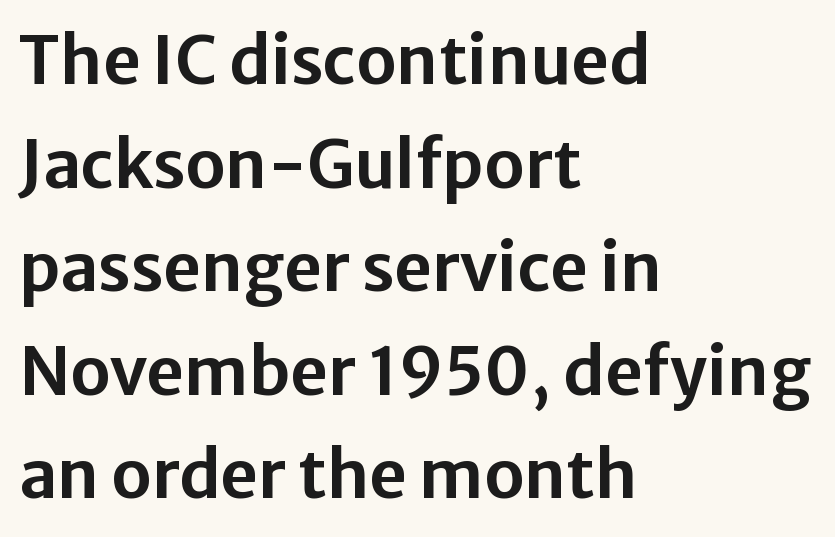
Q: Is the text italic (slanted)? A: No, it is upright.
Q: Is the typeface a serif or a sans-serif typeface? A: Sans-serif.
Q: Is the text underlined? A: No.
Q: How is the paragraph aligned? A: Left-aligned.
Q: Is the spacing between letters normal or unusually wide? A: Normal.
Q: Is the spacing between lines tight, normal or loose? A: Normal.
Q: Width (condensed, normal, or wide)? A: Normal.
Q: Stroke contrast? A: Low.
Q: x-height? A: Medium.
Q: Monospaced? A: No.
